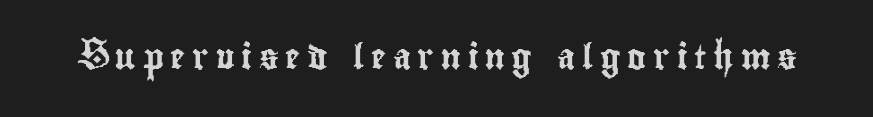
{"italic": "no", "underline": "no", "letter_spacing": "wide", "letter_spacing_em": 0.27, "glyph_px": 25}
